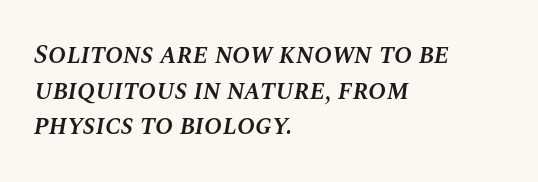
Rule under the text: the space is simply empty. A somewhat darkened texture: the type is semibold rather than bold. The typography opts for an oblique posture over an upright one. The line texture is even and compact thanks to regular tracking. Notice how the passage keeps a crisp vertical edge on the left only. These lines sit exactly where default settings would place them.
